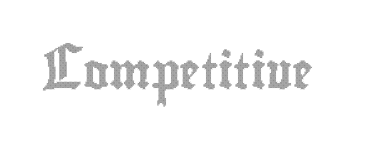
{"italic": "no", "width": "condensed", "x_height": "small", "monospaced": "no", "underline": "no", "letter_spacing": "normal", "letter_spacing_em": 0.0, "glyph_px": 35}
